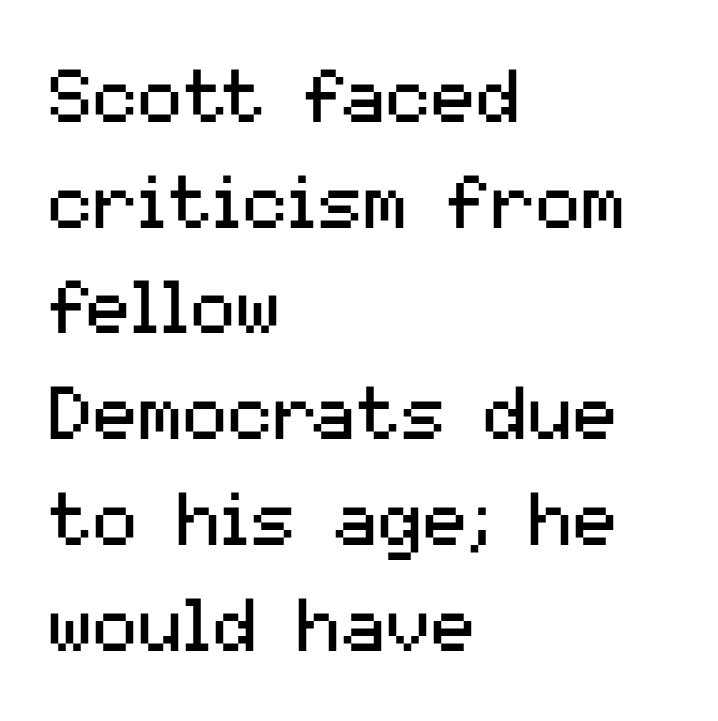
The image shows 75 px regular-weight sans-serif type, upright; set left-aligned, normal line spacing (1.41x), normal letter spacing, not underlined; medium stroke contrast and a medium x-height.
